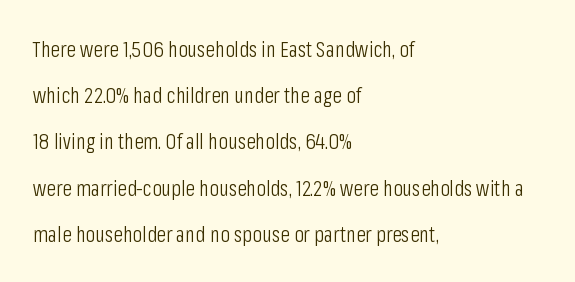
{"italic": "no", "bold": "no", "underline": "no", "align": "left", "line_spacing": "loose", "line_spacing_ratio": 2.1, "letter_spacing": "normal", "letter_spacing_em": 0.0, "glyph_px": 22}
